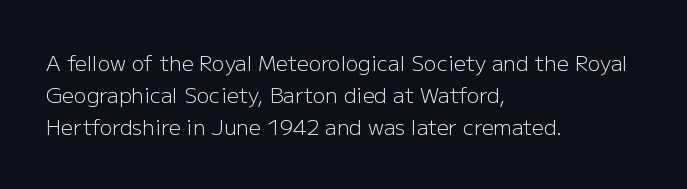
Is the block centered? No — it sits flush against the left margin. Honestly, the row spacing looks completely unremarkable. Check under the words: just untouched page. Ascenders rise straight up at ninety degrees. Nobody touched the tracking dial on this one.
